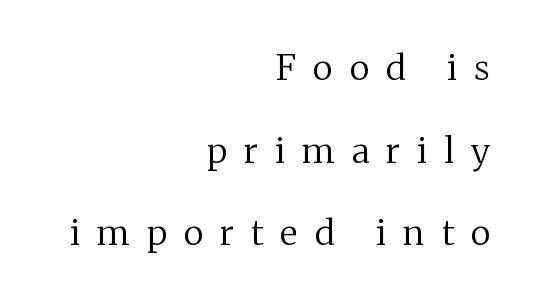
{"serif": "yes", "italic": "no", "bold": "no", "weight": "regular", "width": "normal", "stroke_contrast": "medium", "x_height": "medium", "monospaced": "no", "underline": "no", "align": "right", "line_spacing": "loose", "line_spacing_ratio": 2.36, "letter_spacing": "wide", "letter_spacing_em": 0.49, "glyph_px": 35}
